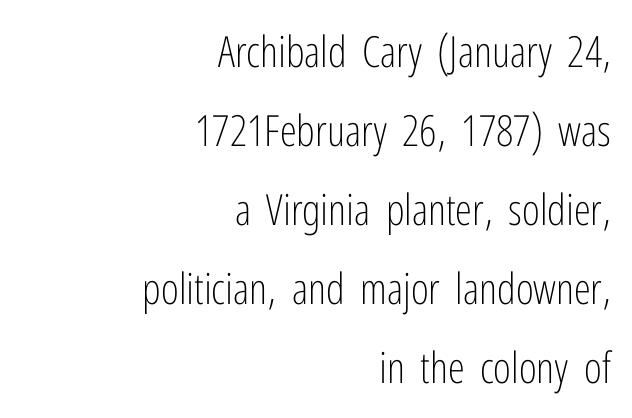
Q: Is the text bold? A: No.
Q: Is the text italic (slanted)? A: No, it is upright.
Q: Is the typeface a serif or a sans-serif typeface? A: Sans-serif.
Q: Is the text underlined? A: No.
Q: How is the paragraph aligned? A: Right-aligned.
Q: Is the spacing between letters normal or unusually wide? A: Normal.
Q: Width (condensed, normal, or wide)? A: Condensed.
Q: Stroke contrast? A: Low.
Q: x-height? A: Medium.
Q: Monospaced? A: No.
